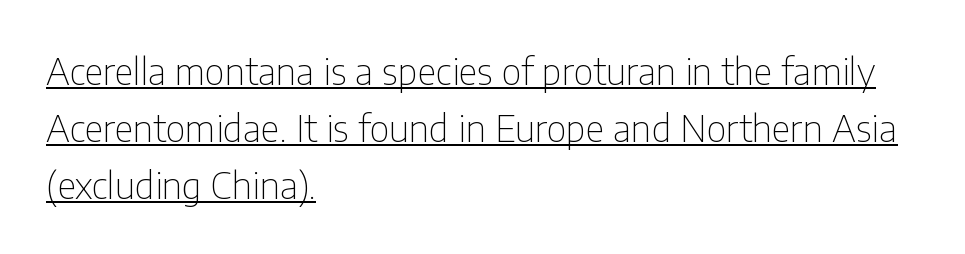
Q: Is the text bold? A: No.
Q: Is the text italic (slanted)? A: No, it is upright.
Q: Is the typeface a serif or a sans-serif typeface? A: Sans-serif.
Q: Is the text underlined? A: Yes.
Q: How is the paragraph aligned? A: Left-aligned.
Q: Is the spacing between letters normal or unusually wide? A: Normal.
Q: Is the spacing between lines tight, normal or loose? A: Normal.
Q: Width (condensed, normal, or wide)? A: Condensed.
Q: Stroke contrast? A: Low.
Q: x-height? A: Medium.
Q: Monospaced? A: No.
